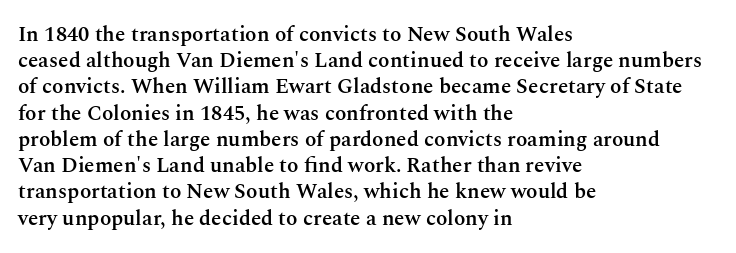
Just letters on the line, the space beneath them empty. Evenly set lines give the paragraph a standard silhouette. Compared with a centered layout, this one pins lines to the left instead. Letter spacing: default.
